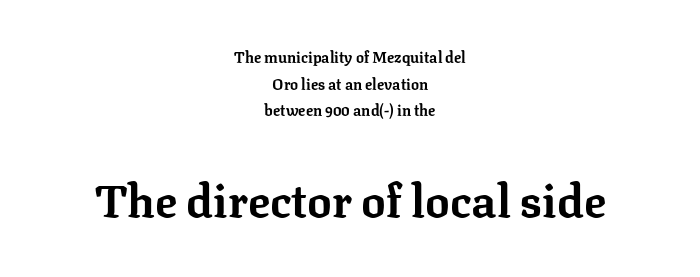
{"serif": "yes", "italic": "no", "bold": "yes", "weight": "bold", "width": "normal", "stroke_contrast": "low", "x_height": "medium", "monospaced": "no", "underline": "no", "align": "center", "line_spacing_ratio": 1.77, "letter_spacing": "normal", "letter_spacing_em": 0.0, "larger_block": "second", "size_ratio": 3.07, "glyph_px": 46}
